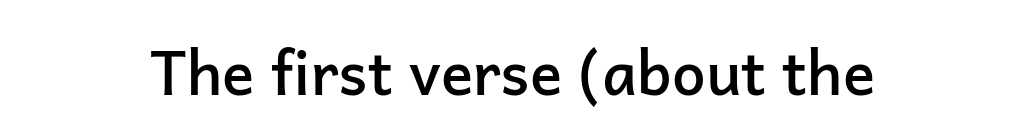
The gaps between neighbouring characters are ordinary and unremarkable. The words here are not underlined. You could not count columns in this text — the font is proportionally spaced. Does the type have serifs? No, each stem ends abruptly. Notice how the stems are strictly vertical — no italics here. A somewhat darkened texture: the type is semibold rather than bold.
